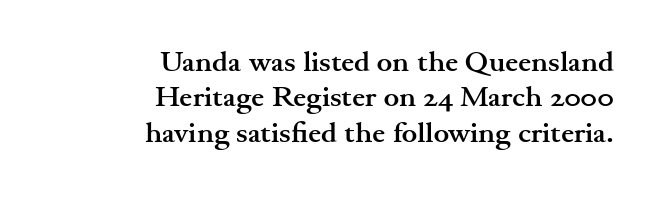
Compared with typical body copy, the letter spacing here is the same. Rendered with straight, roman letterforms. This sample has the flowing, uneven cadence of proportional lettering. All the whitespace from short lines collects on the left. The characters display serif detailing at their extremities.
